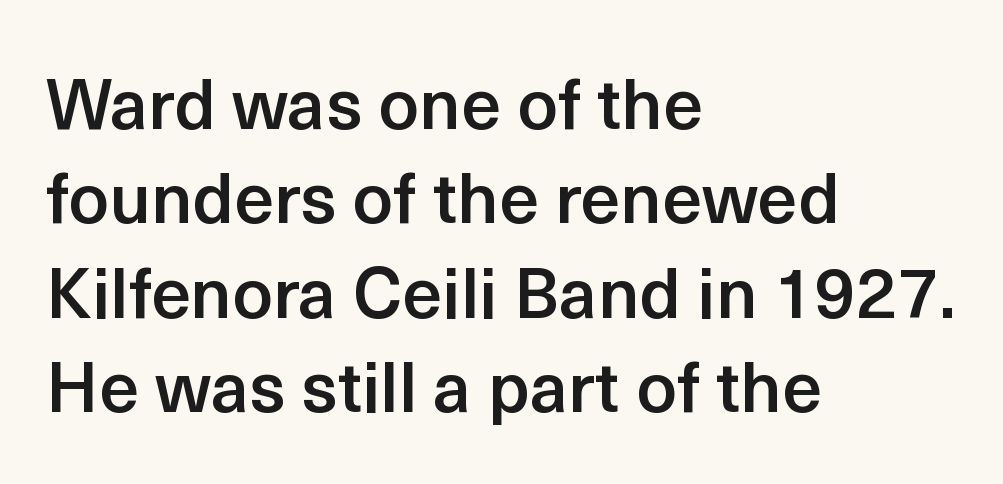
Q: Is the text bold? A: Semi-bold.
Q: Is the text italic (slanted)? A: No, it is upright.
Q: Is the typeface a serif or a sans-serif typeface? A: Sans-serif.
Q: Is the text underlined? A: No.
Q: How is the paragraph aligned? A: Left-aligned.
Q: Is the spacing between letters normal or unusually wide? A: Normal.
Q: Is the spacing between lines tight, normal or loose? A: Normal.
Q: Width (condensed, normal, or wide)? A: Normal.
Q: x-height? A: Medium.
Q: Monospaced? A: No.
